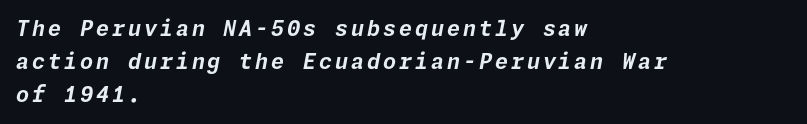
The image shows 21 px bold type, italic (leaning right); set left-aligned, normal line spacing (1.58x), not underlined.
